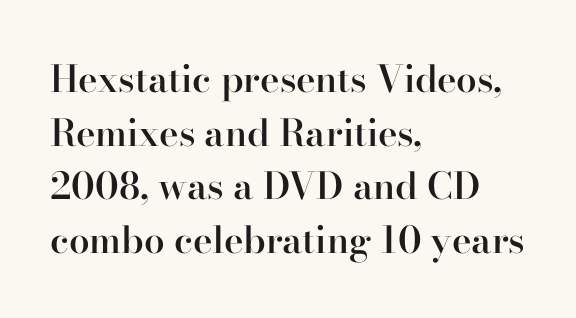
Q: Is the text bold? A: Semi-bold.
Q: Is the text italic (slanted)? A: No, it is upright.
Q: Is the typeface a serif or a sans-serif typeface? A: Serif.
Q: Is the text underlined? A: No.
Q: How is the paragraph aligned? A: Left-aligned.
Q: Is the spacing between letters normal or unusually wide? A: Normal.
Q: Is the spacing between lines tight, normal or loose? A: Normal.
Q: Width (condensed, normal, or wide)? A: Normal.
Q: Stroke contrast? A: High.
Q: x-height? A: Small.
Q: Monospaced? A: No.
